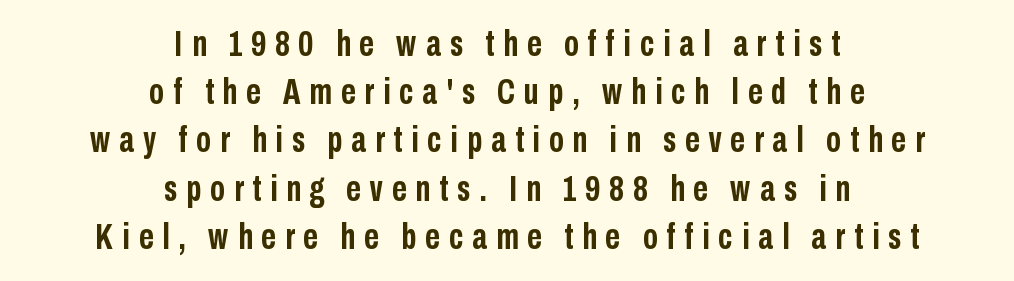
{"serif": "no", "italic": "no", "bold": "yes", "weight": "semibold", "width": "condensed", "stroke_contrast": "low", "x_height": "medium", "monospaced": "no", "underline": "no", "align": "center", "line_spacing": "normal", "line_spacing_ratio": 1.34, "letter_spacing": "wide", "letter_spacing_em": 0.25, "glyph_px": 36}
